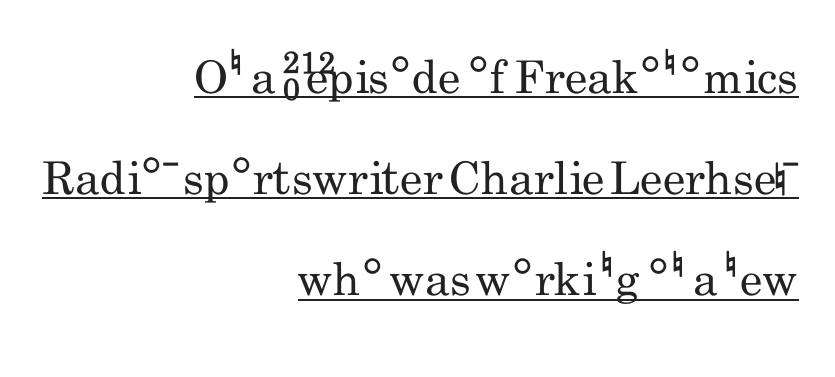
The image shows 45 px regular-weight, condensed sans-serif type, upright; set right-aligned, loose line spacing (2.25x), normal letter spacing, underlined; low stroke contrast and a small x-height.
